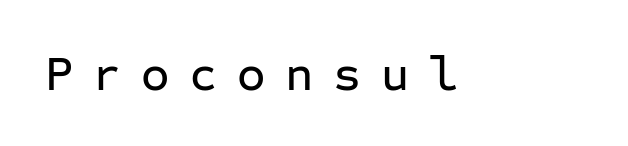
The image shows 49 px sans-serif type, upright, monospaced; set unusually wide letter spacing (+0.4 em), not underlined; low stroke contrast and a medium x-height.
